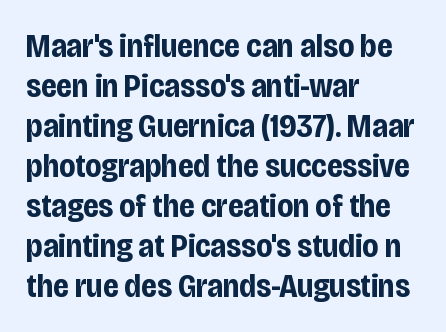
Posture: vertical. Unmarked baselines from the first word to the last. Proportional: the letters do not fall into vertical columns. Is the letter spacing exaggerated? No — it looks like the ordinary default. Thick stems and heavy bowls — unmistakably bold. One-word summary of the alignment: left.
